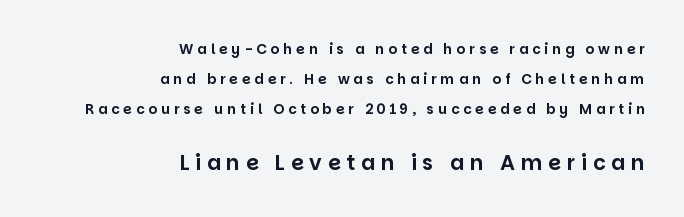
The image shows 21 px text type, upright; set right-aligned, loose line spacing (2.16x), unusually wide letter spacing (+0.27 em), not underlined; the second (bottom) block is 1.5x larger.
